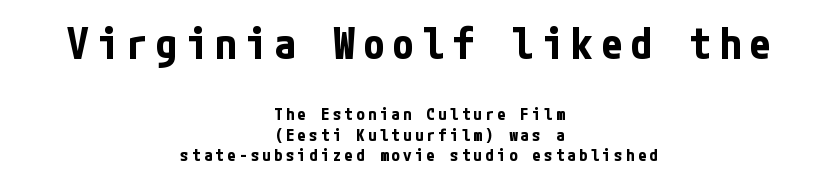
{"serif": "no", "italic": "no", "bold": "yes", "weight": "bold", "width": "condensed", "stroke_contrast": "low", "x_height": "medium", "underline": "no", "align": "center", "line_spacing_ratio": 1.22, "larger_block": "first", "size_ratio": 2.53, "glyph_px": 43}
